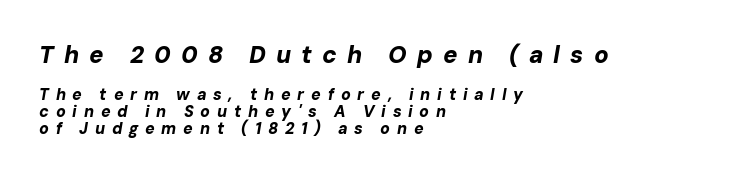
{"italic": "yes", "lean": "right", "slant_degrees": 10, "bold": "yes", "underline": "no", "align": "left", "line_spacing": "tight", "line_spacing_ratio": 1.07, "letter_spacing": "wide", "letter_spacing_em": 0.42, "larger_block": "first", "size_ratio": 1.5, "glyph_px": 24}
